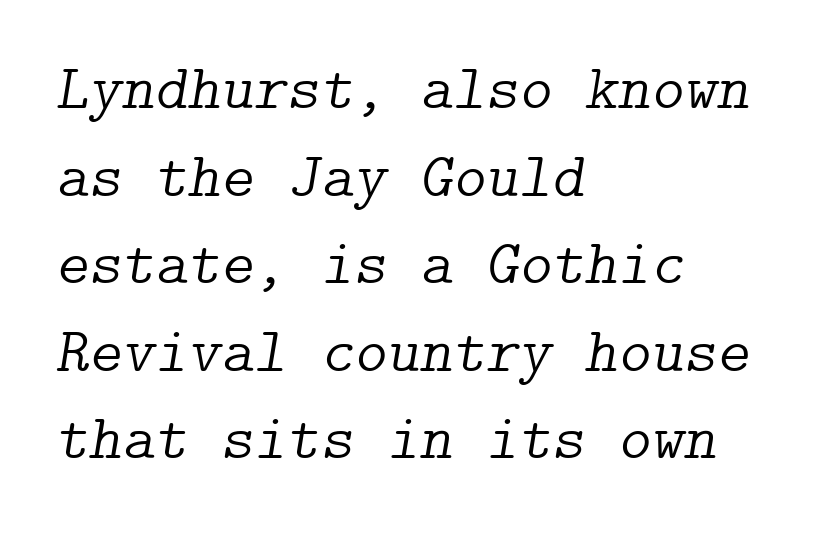
{"serif": "yes", "italic": "yes", "lean": "right", "slant_degrees": 9, "bold": "no", "weight": "light", "width": "normal", "stroke_contrast": "low", "x_height": "medium", "underline": "no", "align": "left", "line_spacing": "normal", "line_spacing_ratio": 1.39, "letter_spacing": "normal", "letter_spacing_em": 0.0, "glyph_px": 63}
